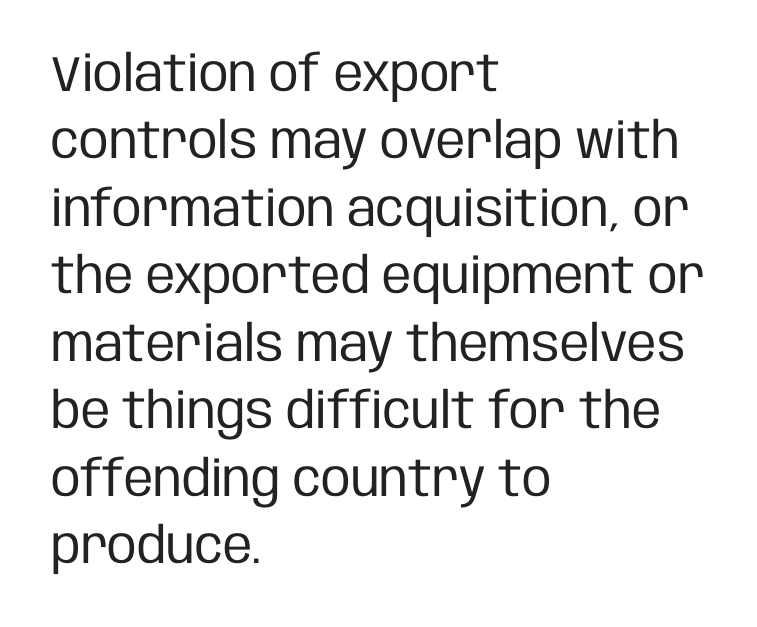
The image shows 50 px regular-weight, condensed sans-serif type, upright; set left-aligned, normal line spacing (1.35x), normal letter spacing, not underlined; low stroke contrast and a large x-height.
